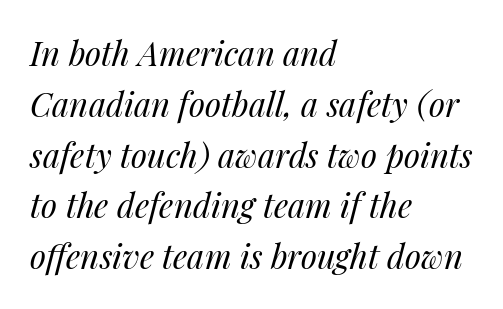
{"italic": "yes", "lean": "right", "slant_degrees": 14, "bold": "no", "weight": "regular", "width": "normal", "stroke_contrast": "medium", "x_height": "medium", "monospaced": "no", "underline": "no", "align": "left", "line_spacing": "normal", "line_spacing_ratio": 1.54, "letter_spacing": "normal", "letter_spacing_em": 0.0, "glyph_px": 33}
